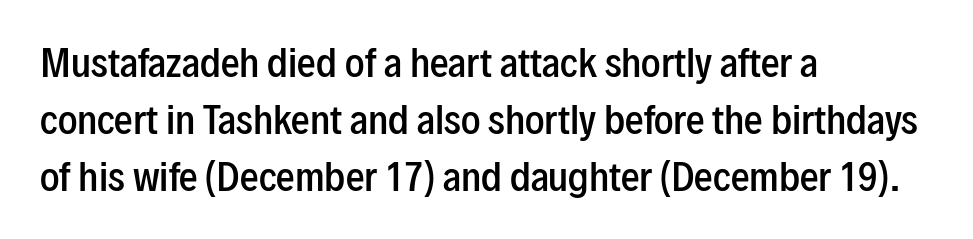
Q: Is the text bold? A: Semi-bold.
Q: Is the text italic (slanted)? A: No, it is upright.
Q: Is the typeface a serif or a sans-serif typeface? A: Sans-serif.
Q: Is the text underlined? A: No.
Q: How is the paragraph aligned? A: Left-aligned.
Q: Is the spacing between letters normal or unusually wide? A: Normal.
Q: Is the spacing between lines tight, normal or loose? A: Normal.
Q: Width (condensed, normal, or wide)? A: Condensed.
Q: Stroke contrast? A: Low.
Q: x-height? A: Medium.
Q: Monospaced? A: No.
